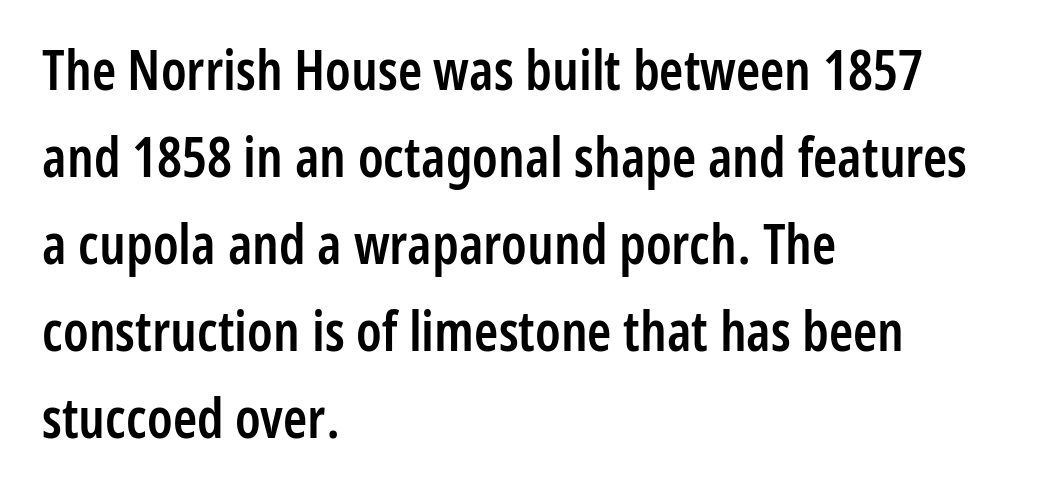
The image shows 55 px semibold, condensed sans-serif type, upright; set left-aligned, normal line spacing (1.58x), normal letter spacing, not underlined; low stroke contrast and a medium x-height.
